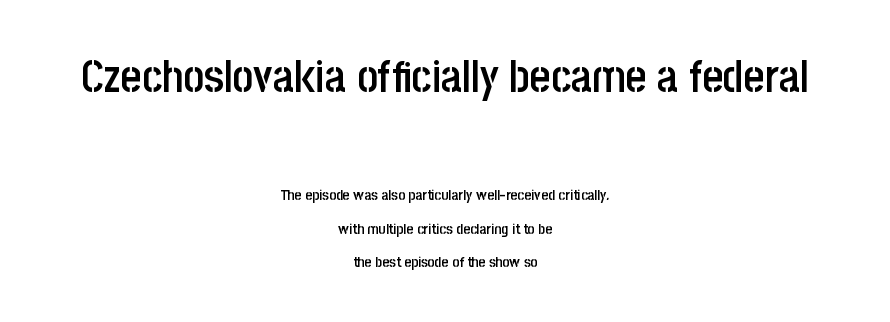
The image shows 45 px semibold, condensed sans-serif type, upright; set centered, loose line spacing (2.23x), normal letter spacing, not underlined; the first (top) block is 3.0x larger; low stroke contrast and a large x-height.
